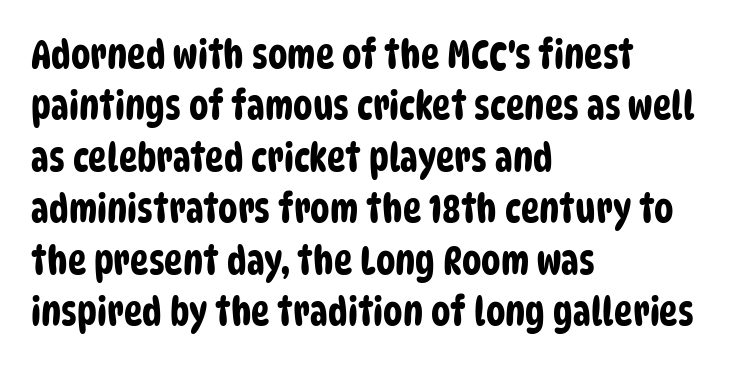
{"serif": "no", "width": "condensed", "stroke_contrast": "low", "x_height": "large", "monospaced": "no", "underline": "no", "align": "left", "line_spacing": "normal", "line_spacing_ratio": 1.32, "letter_spacing": "normal", "letter_spacing_em": 0.0, "glyph_px": 39}
